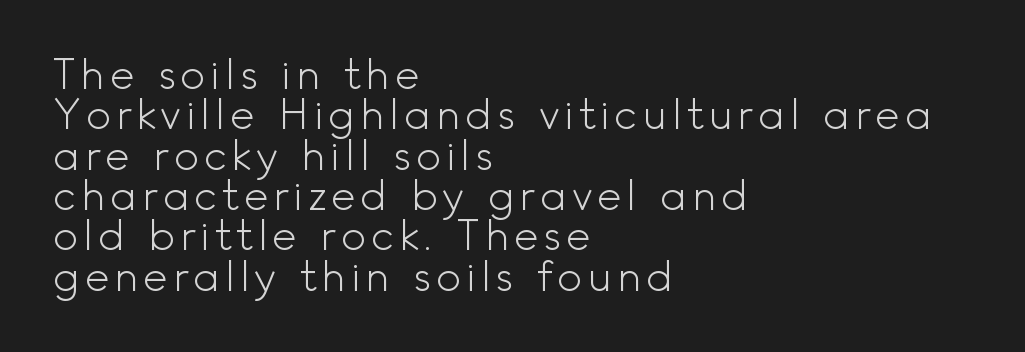
A student would call this left alignment; a typographer would say flush left, rag right. Stroke terminals: plain, sans-serif. This reads as an unemphasized weight, regular at the heaviest. Is there any slant? The stems are plumb.
